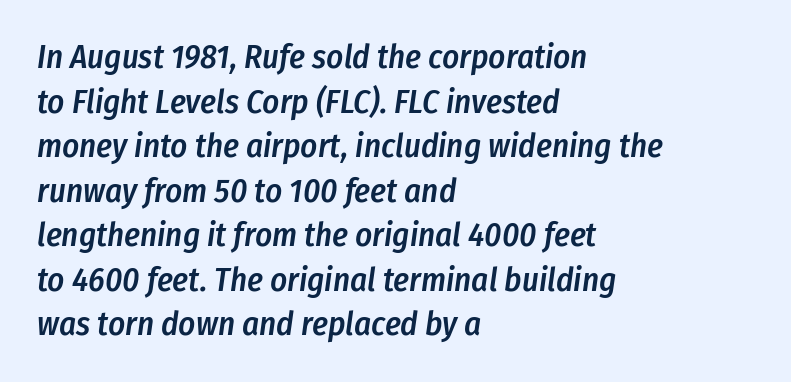
Only glyphs here, with clear space below each row. Nobody touched the tracking dial on this one. Character widths vary here, with narrow letters taking less room than wide ones. A somewhat darkened texture: the type is semibold rather than bold.
